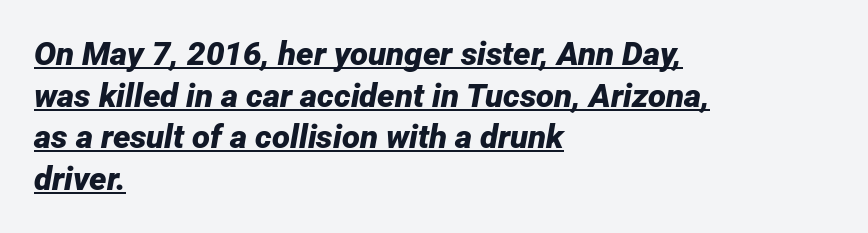
Descenders here cross a horizontal rule under the line. An italicized treatment has been applied to the whole sample. Chunky letters — that's bold for sure. The rendering uses natural spacing where letterforms have individual widths. Notice how descenders clear the ascenders below comfortably — that's standard leading. Left-aligned paragraph, ragged on the right.
